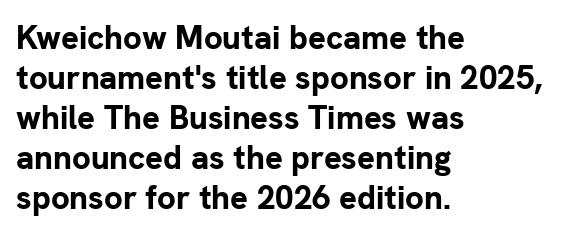
The image shows 33 px bold sans-serif type, upright; set left-aligned, line spacing 1.21x, normal letter spacing, not underlined; low stroke contrast and a medium x-height.
